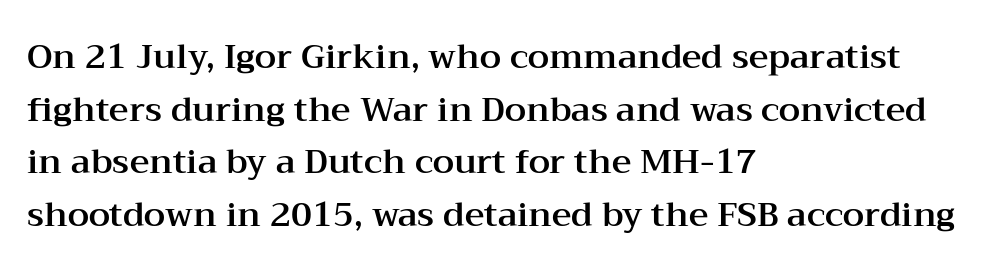
{"serif": "yes", "italic": "no", "width": "wide", "stroke_contrast": "medium", "x_height": "medium", "monospaced": "no", "underline": "no", "align": "left", "line_spacing": "normal", "line_spacing_ratio": 1.55, "letter_spacing": "normal", "letter_spacing_em": 0.0, "glyph_px": 34}
